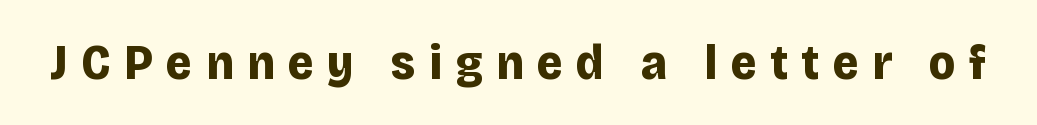
Q: Is the text bold? A: Yes.
Q: Is the text italic (slanted)? A: No, it is upright.
Q: Is the typeface a serif or a sans-serif typeface? A: Sans-serif.
Q: Is the text underlined? A: No.
Q: Is the spacing between letters normal or unusually wide? A: Unusually wide.
Q: Width (condensed, normal, or wide)? A: Normal.
Q: Stroke contrast? A: Low.
Q: x-height? A: Large.
Q: Monospaced? A: No.
